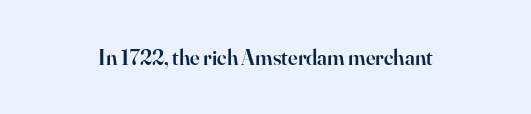
{"italic": "no", "bold": "semi", "underline": "no", "letter_spacing": "normal", "letter_spacing_em": 0.0, "glyph_px": 22}
